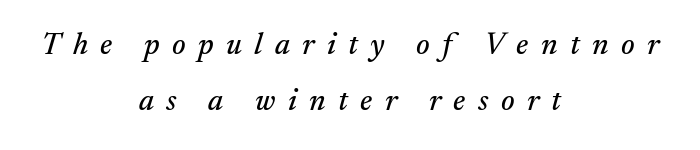
Q: Is the text italic (slanted)? A: Yes, it leans right by about 17 degrees.
Q: Is the typeface a serif or a sans-serif typeface? A: Serif.
Q: Is the text underlined? A: No.
Q: How is the paragraph aligned? A: Centered.
Q: Is the spacing between letters normal or unusually wide? A: Unusually wide.
Q: Width (condensed, normal, or wide)? A: Normal.
Q: Stroke contrast? A: Medium.
Q: x-height? A: Small.
Q: Monospaced? A: No.
